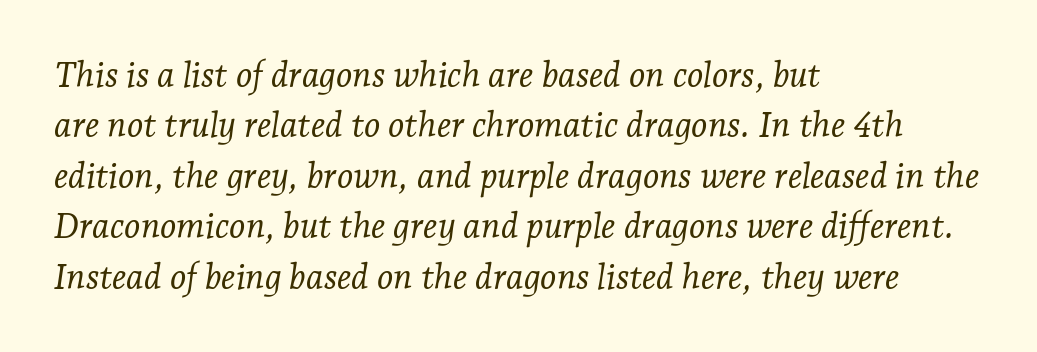
Whoever set this chose a conventional vertical rhythm. Think of a printed novel: that variable character pitch is what you see here. The rendering applies a slant to the glyphs. Observe the ordinary spacing: letters are neighbours, not strangers. These lines are composed in type with serifs.
